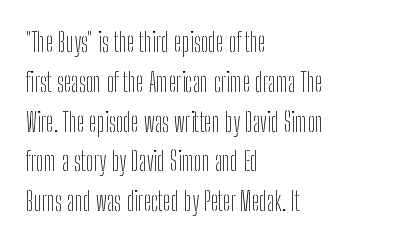
Q: Is the text bold? A: No.
Q: Is the text italic (slanted)? A: No, it is upright.
Q: Is the text underlined? A: No.
Q: How is the paragraph aligned? A: Left-aligned.
Q: Is the spacing between letters normal or unusually wide? A: Normal.
Q: Is the spacing between lines tight, normal or loose? A: Normal.
